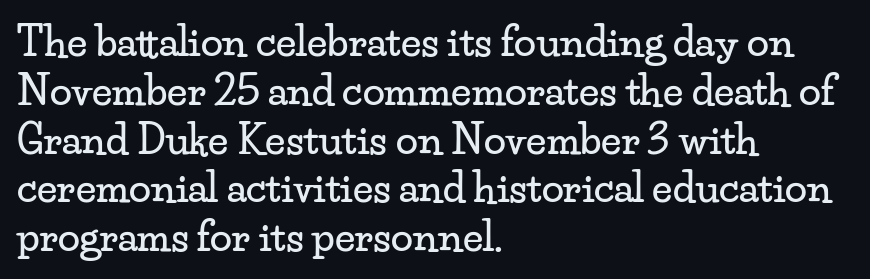
The image shows 40 px wide serif type, upright; set left-aligned, line spacing 1.22x, normal letter spacing, not underlined; low stroke contrast and a small x-height.
